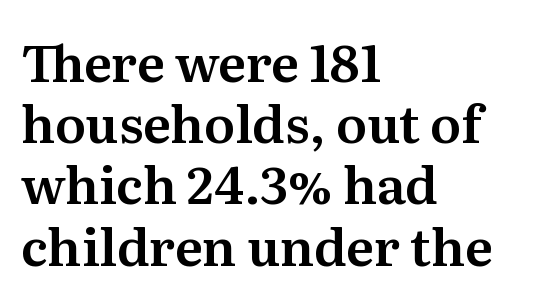
Q: Is the text italic (slanted)? A: No, it is upright.
Q: Is the typeface a serif or a sans-serif typeface? A: Serif.
Q: Is the text underlined? A: No.
Q: How is the paragraph aligned? A: Left-aligned.
Q: Is the spacing between letters normal or unusually wide? A: Normal.
Q: Width (condensed, normal, or wide)? A: Normal.
Q: Stroke contrast? A: Medium.
Q: x-height? A: Medium.
Q: Monospaced? A: No.
